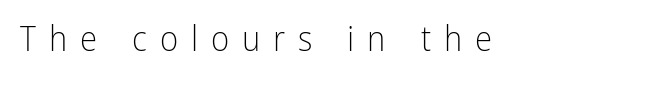
The image shows 35 px light, condensed sans-serif type, upright; set unusually wide letter spacing (+0.37 em), not underlined; low stroke contrast and a medium x-height.
